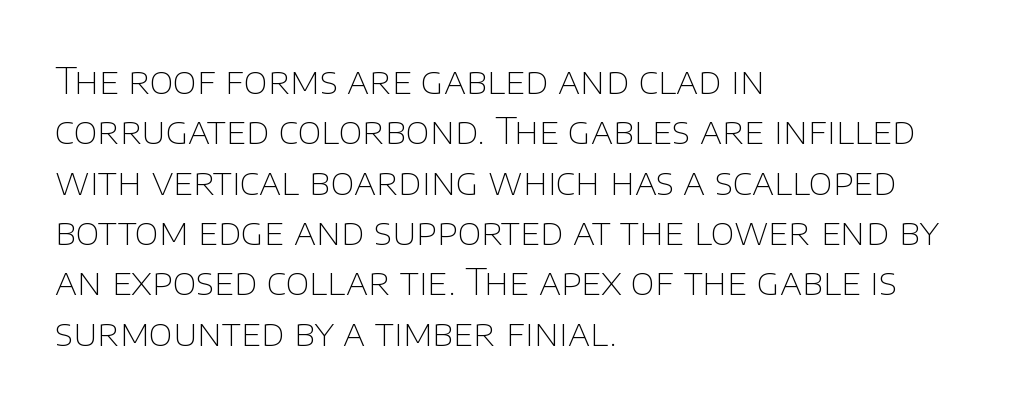
{"serif": "no", "italic": "no", "bold": "no", "weight": "thin", "width": "normal", "stroke_contrast": "low", "x_height": "large", "monospaced": "no", "underline": "no", "align": "left", "line_spacing": "normal", "line_spacing_ratio": 1.36, "letter_spacing": "normal", "letter_spacing_em": 0.0, "glyph_px": 37}
